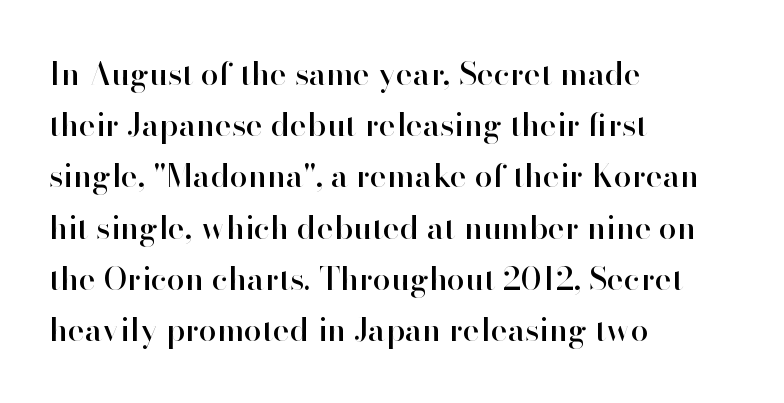
This sample has the flowing, uneven cadence of proportional lettering. Visually the block forms a straight wall on the left and a jagged coastline on the right. A bare baseline throughout the passage. Every stem runs plumb, perpendicular to the baseline. The letters sit at their default tracking, neither squeezed nor spread.
